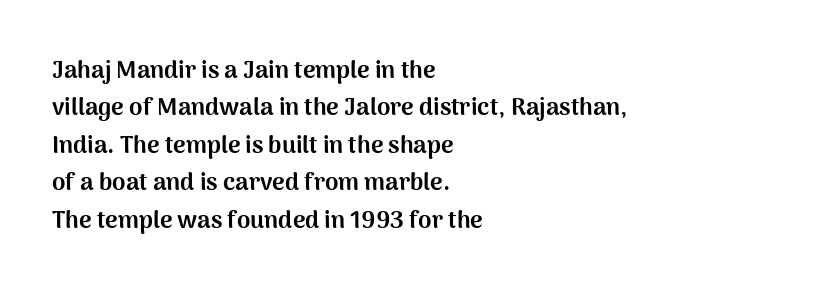
The image shows 24 px bold type, upright; set left-aligned, normal line spacing (1.56x), normal letter spacing, not underlined.
